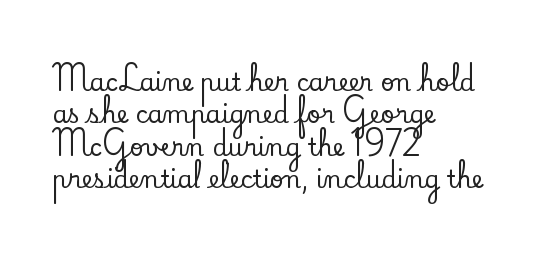
{"italic": "no", "underline": "no", "align": "left", "line_spacing": "normal", "line_spacing_ratio": 1.35, "letter_spacing": "normal", "letter_spacing_em": 0.0, "glyph_px": 24}
